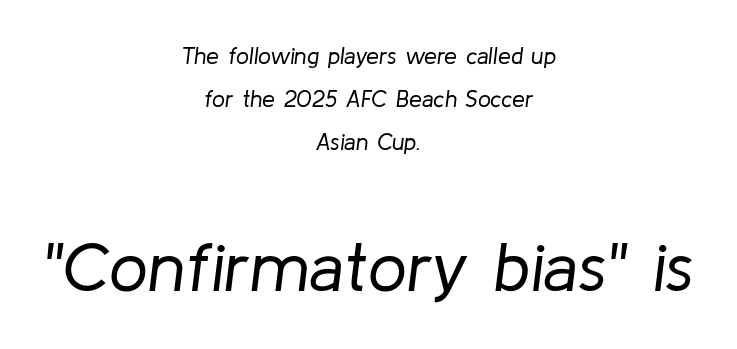
The image shows 69 px regular-weight type, italic (leaning right); set centered, line spacing 1.87x, normal letter spacing, not underlined; the second (bottom) block is 3.0x larger; low stroke contrast and a medium x-height.
